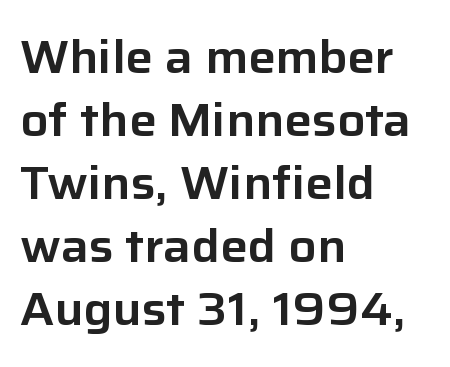
Q: Is the text italic (slanted)? A: No, it is upright.
Q: Is the typeface a serif or a sans-serif typeface? A: Sans-serif.
Q: Is the text underlined? A: No.
Q: How is the paragraph aligned? A: Left-aligned.
Q: Is the spacing between letters normal or unusually wide? A: Normal.
Q: Is the spacing between lines tight, normal or loose? A: Normal.
Q: Width (condensed, normal, or wide)? A: Normal.
Q: Stroke contrast? A: Low.
Q: x-height? A: Medium.
Q: Monospaced? A: No.
